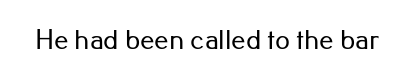
The gap between lines stays unmarked. Each letter's strokes conclude bluntly, with no projecting serifs. The horizontal fit of the characters is conventional and even. Character widths vary here, with narrow letters taking less room than wide ones. When letters stand straight like this, we call the style roman or upright.
